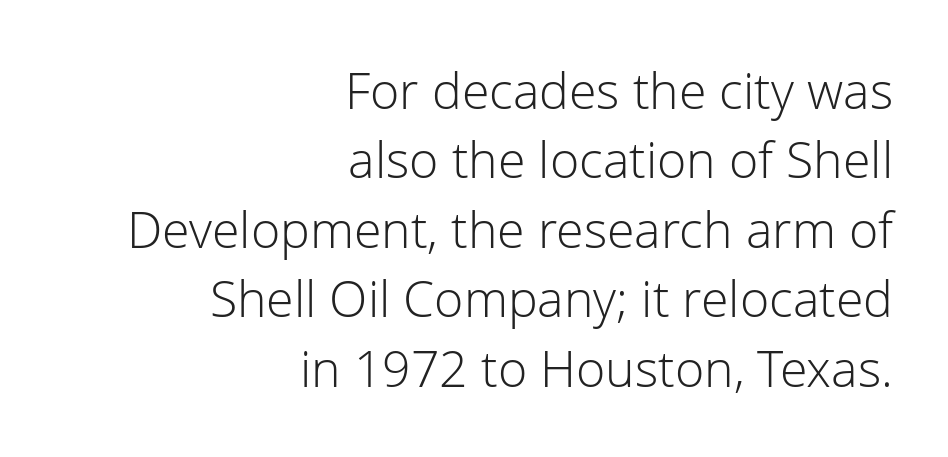
The image shows 50 px light sans-serif type, upright; set right-aligned, normal line spacing (1.39x), normal letter spacing, not underlined; low stroke contrast and a medium x-height.
